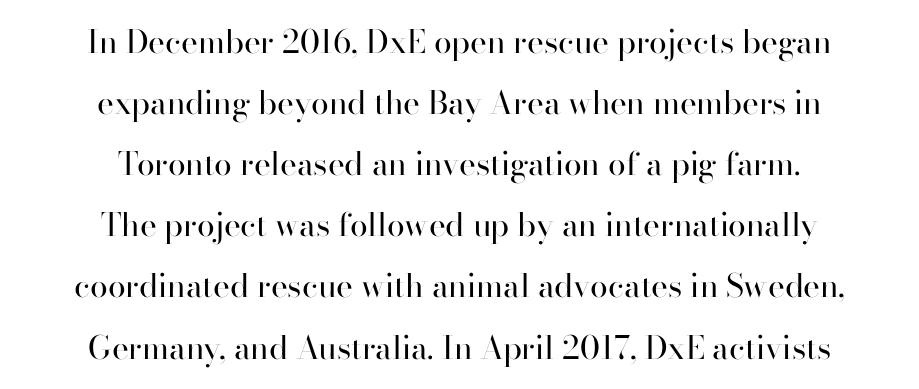
{"serif": "yes", "italic": "no", "bold": "no", "weight": "regular", "width": "normal", "stroke_contrast": "high", "x_height": "small", "monospaced": "no", "underline": "no", "align": "center", "line_spacing": "loose", "line_spacing_ratio": 1.91, "letter_spacing": "normal", "letter_spacing_em": 0.0, "glyph_px": 32}
